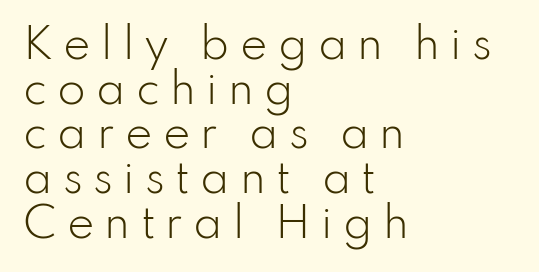
The lines in this sample share a left origin and differ only in where they stop. The weight would be labelled regular, book, light, or lighter still. The letters carry no serifs — their stems end cleanly without finishing strokes. If you measured baseline to baseline, you'd find a short distance. Here the glyphs are tracked loosely, breaking word shapes into spaced letters. In terms of posture, this sample is upright.
